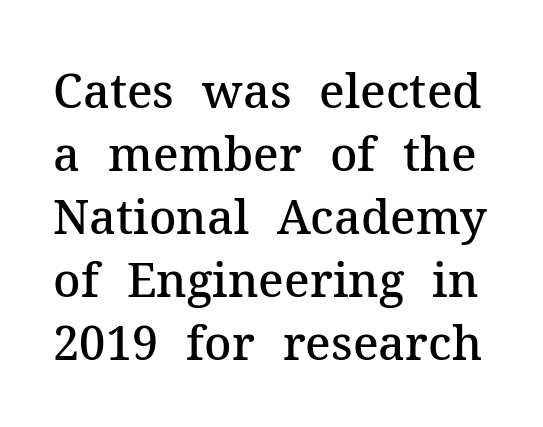
The image shows 47 px semibold serif type, upright; set normal line spacing (1.34x), normal letter spacing, not underlined; medium stroke contrast and a medium x-height.
